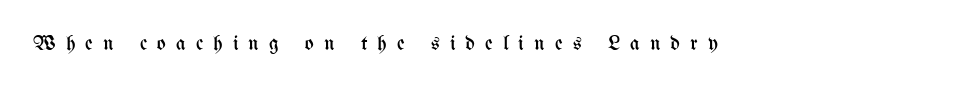
Q: Is the text bold? A: No.
Q: Is the text italic (slanted)? A: No, it is upright.
Q: Is the text underlined? A: No.
Q: Is the spacing between letters normal or unusually wide? A: Unusually wide.
